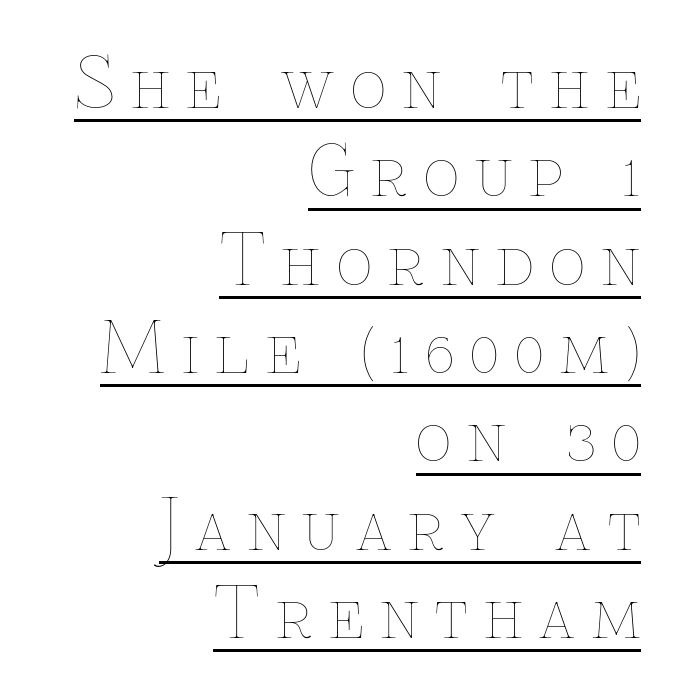
Q: Is the text bold? A: No.
Q: Is the text italic (slanted)? A: No, it is upright.
Q: Is the text underlined? A: Yes.
Q: How is the paragraph aligned? A: Right-aligned.
Q: Is the spacing between letters normal or unusually wide? A: Unusually wide.
Q: Is the spacing between lines tight, normal or loose? A: Normal.
Q: Width (condensed, normal, or wide)? A: Normal.
Q: Stroke contrast? A: Low.
Q: x-height? A: Medium.
Q: Monospaced? A: No.
